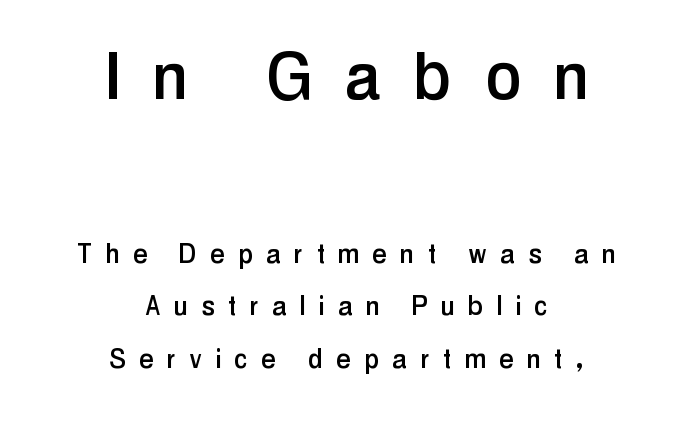
Q: Is the text italic (slanted)? A: No, it is upright.
Q: Is the typeface a serif or a sans-serif typeface? A: Sans-serif.
Q: Is the text underlined? A: No.
Q: How is the paragraph aligned? A: Centered.
Q: Is the spacing between letters normal or unusually wide? A: Unusually wide.
Q: Is the spacing between lines tight, normal or loose? A: Normal.
Q: Which block of text is set in a larger size, the first (top) or the second (bottom)? A: The first (top) one.
Q: Width (condensed, normal, or wide)? A: Condensed.
Q: Stroke contrast? A: Low.
Q: x-height? A: Medium.
Q: Monospaced? A: No.
